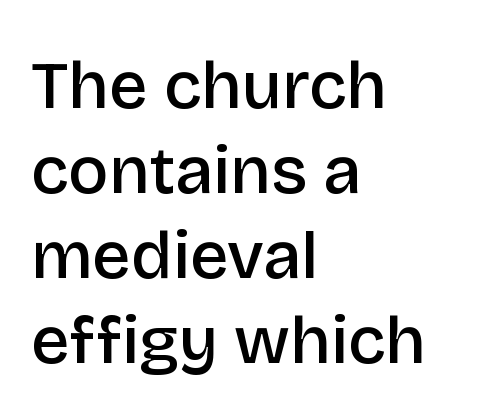
These lines carry some extra weight — a demibold, not a full bold. Descenders are the only things crossing below the line. The lines sit at an ordinary, default distance from one another. Students, note that the glyphs here touch the page at normal intervals. This is sans-serif lettering, the kind often seen on screens and signage.
